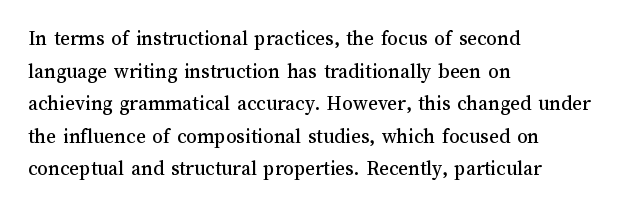
The image shows 21 px text type, upright; set left-aligned, normal line spacing (1.55x), normal letter spacing, not underlined.
